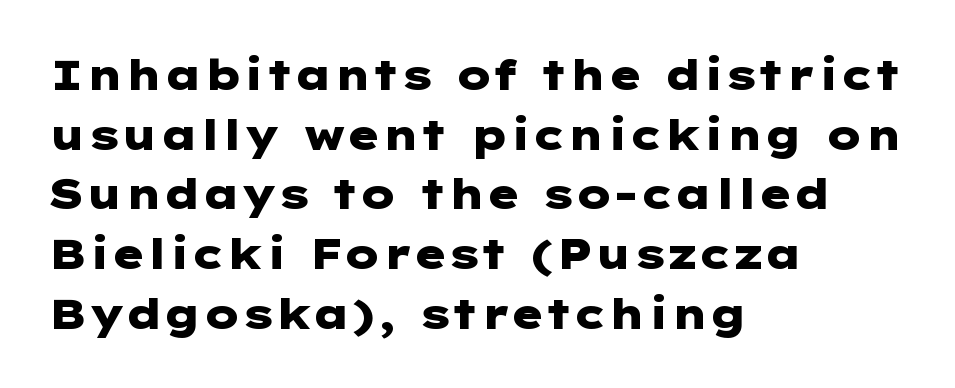
{"serif": "no", "italic": "no", "bold": "yes", "weight": "heavy", "width": "wide", "stroke_contrast": "low", "x_height": "medium", "underline": "no", "align": "left", "line_spacing": "normal", "line_spacing_ratio": 1.42, "letter_spacing": "normal", "letter_spacing_em": 0.0, "glyph_px": 42}
